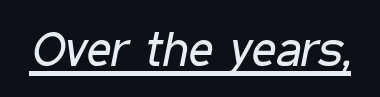
{"italic": "yes", "lean": "right", "slant_degrees": 11, "bold": "no", "weight": "regular", "width": "condensed", "stroke_contrast": "low", "x_height": "medium", "monospaced": "no", "underline": "yes", "letter_spacing": "normal", "letter_spacing_em": 0.0, "glyph_px": 48}
